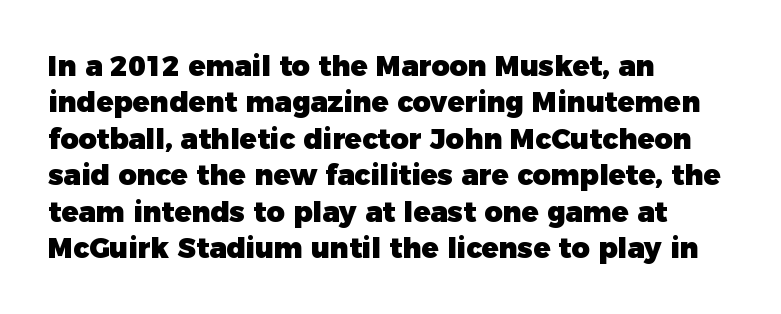
No italicization has been applied; the sample stays upright. Looks like regular typesetting: each glyph gets only the width it needs. Heavy-handed strokes throughout: this text is bold. The rag falls on the right side of this text block.
